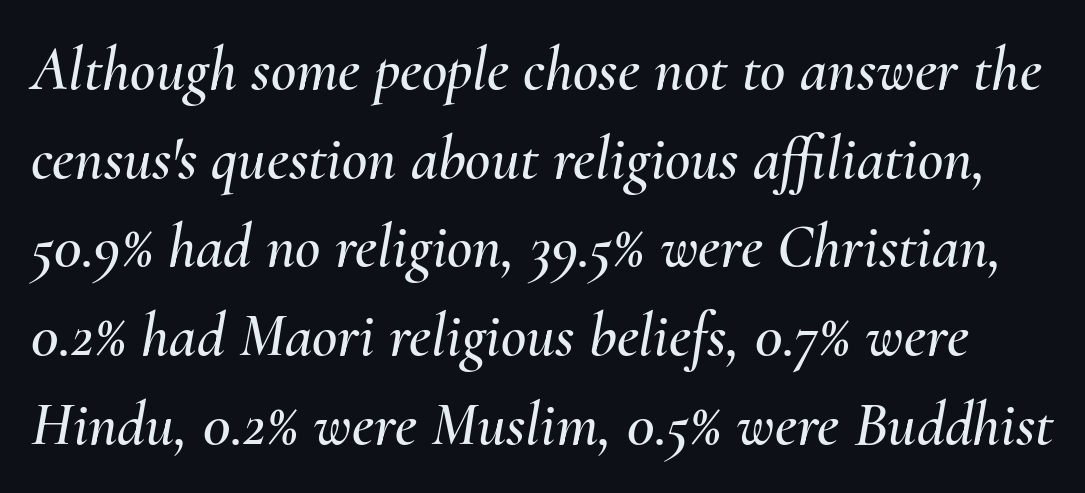
Q: Is the text italic (slanted)? A: Yes, it leans right by about 10 degrees.
Q: Is the text underlined? A: No.
Q: Is the spacing between letters normal or unusually wide? A: Normal.
Q: Is the spacing between lines tight, normal or loose? A: Normal.
Q: Width (condensed, normal, or wide)? A: Normal.
Q: Stroke contrast? A: Medium.
Q: x-height? A: Small.
Q: Monospaced? A: No.
